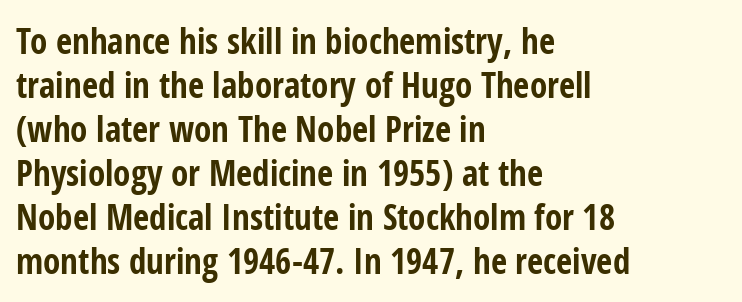
Q: Is the text bold? A: Yes.
Q: Is the text italic (slanted)? A: No, it is upright.
Q: Is the typeface a serif or a sans-serif typeface? A: Sans-serif.
Q: Is the text underlined? A: No.
Q: How is the paragraph aligned? A: Left-aligned.
Q: Is the spacing between letters normal or unusually wide? A: Normal.
Q: Is the spacing between lines tight, normal or loose? A: Normal.
Q: Width (condensed, normal, or wide)? A: Condensed.
Q: Stroke contrast? A: Low.
Q: x-height? A: Medium.
Q: Monospaced? A: No.
